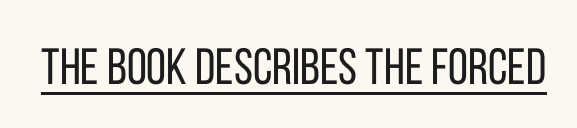
Descenders here cross a horizontal rule under the line. Think of a printed novel: that variable character pitch is what you see here. This sample uses a sans-serif face. Posture: vertical. Think standard paragraph weight, or any step lighter than that.
